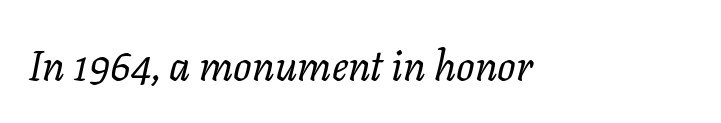
Proportional: the letters do not fall into vertical columns. Underline: absent. Look at the tracking — it's just the regular setting, nothing added. Italic: yes, the glyphs are oblique. The characters are drawn with everyday or finer stroke widths.
